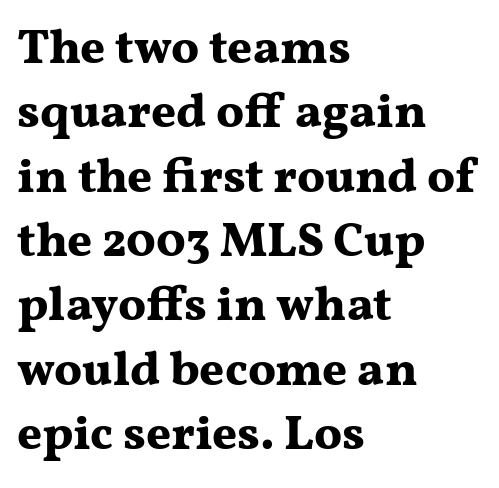
{"serif": "yes", "italic": "no", "bold": "yes", "weight": "bold", "width": "wide", "stroke_contrast": "medium", "x_height": "medium", "monospaced": "no", "underline": "no", "align": "left", "line_spacing": "normal", "line_spacing_ratio": 1.34, "letter_spacing": "normal", "letter_spacing_em": 0.0, "glyph_px": 48}
